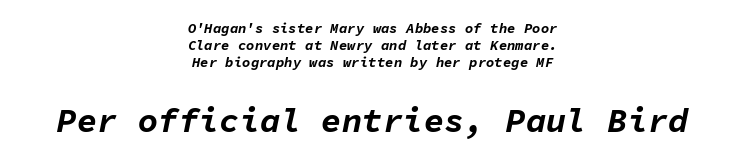
The image shows 34 px bold type, italic (leaning right), monospaced; set centered, line spacing 1.23x, normal letter spacing, not underlined; the second (bottom) block is 2.43x larger; low stroke contrast and a medium x-height.
